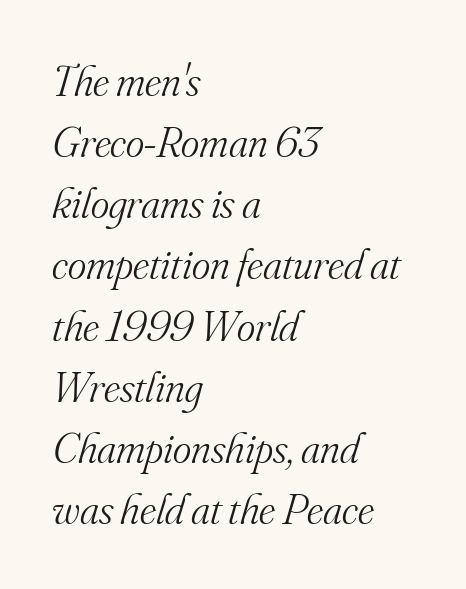
Designer's note — italics engaged. Does extra space separate the letters? No, they use regular spacing. Bold? No — there's no thickening of the strokes. The setting favours the left margin, as ordinary paragraphs usually do.
